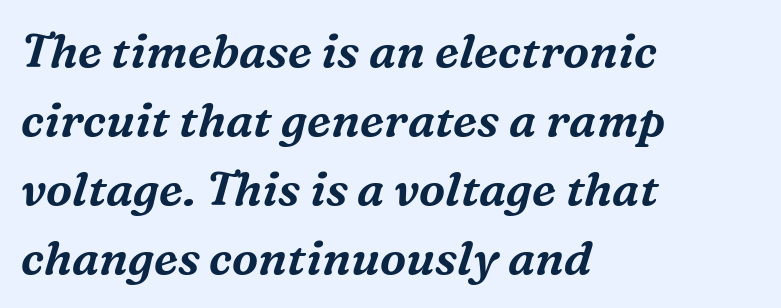
The image shows 47 px serif type, italic (leaning right); set left-aligned, normal line spacing (1.47x), normal letter spacing, not underlined; medium stroke contrast and a medium x-height.
